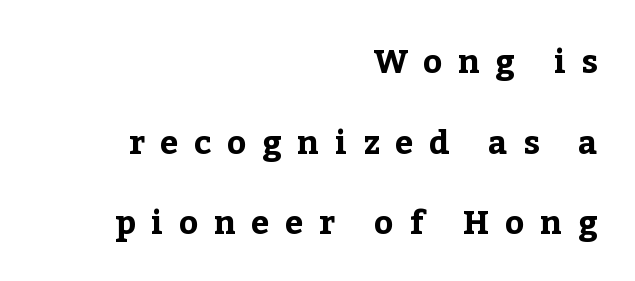
The image shows 33 px bold serif type, upright; set right-aligned, loose line spacing (2.44x), unusually wide letter spacing (+0.47 em), not underlined; low stroke contrast and a medium x-height.
